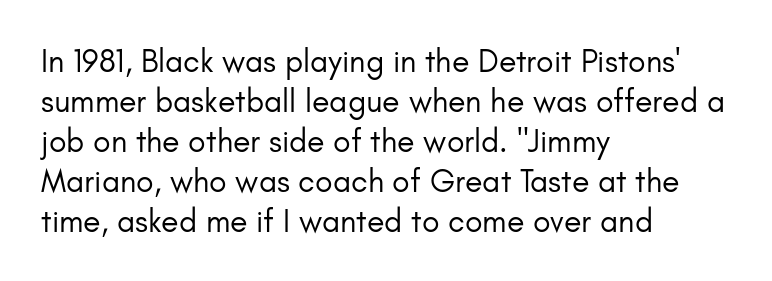
{"serif": "no", "italic": "no", "bold": "no", "weight": "regular", "width": "normal", "stroke_contrast": "low", "x_height": "small", "monospaced": "no", "underline": "no", "align": "left", "line_spacing": "normal", "line_spacing_ratio": 1.25, "letter_spacing": "normal", "letter_spacing_em": 0.0, "glyph_px": 32}
